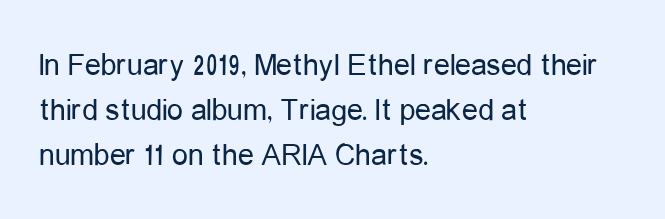
{"serif": "no", "italic": "no", "bold": "no", "weight": "regular", "width": "condensed", "stroke_contrast": "low", "x_height": "medium", "monospaced": "no", "underline": "no", "align": "left", "line_spacing": "normal", "line_spacing_ratio": 1.41, "letter_spacing": "normal", "letter_spacing_em": 0.0, "glyph_px": 32}
